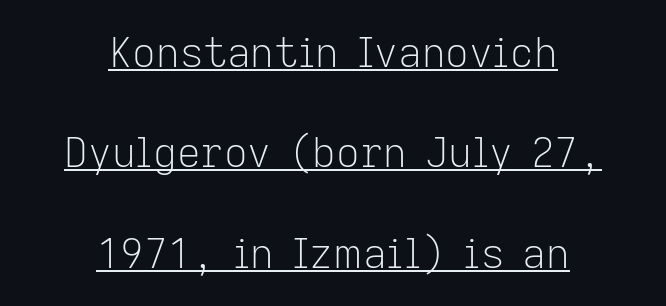
Q: Is the text bold? A: No.
Q: Is the text italic (slanted)? A: No, it is upright.
Q: Is the typeface a serif or a sans-serif typeface? A: Sans-serif.
Q: Is the text underlined? A: Yes.
Q: How is the paragraph aligned? A: Centered.
Q: Is the spacing between letters normal or unusually wide? A: Normal.
Q: Is the spacing between lines tight, normal or loose? A: Loose.
Q: Width (condensed, normal, or wide)? A: Normal.
Q: Stroke contrast? A: Low.
Q: x-height? A: Medium.
Q: Monospaced? A: No.
